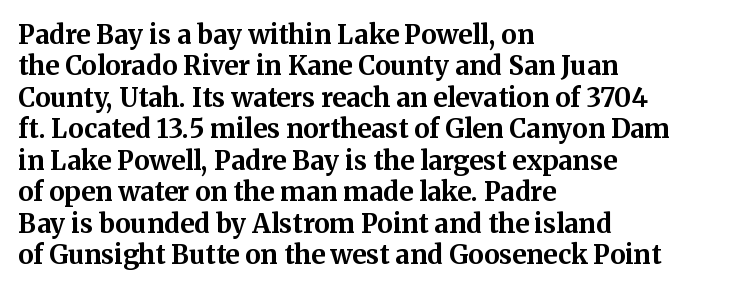
{"italic": "no", "bold": "yes", "underline": "no", "align": "left", "line_spacing_ratio": 1.21, "letter_spacing": "normal", "letter_spacing_em": 0.0, "glyph_px": 26}
